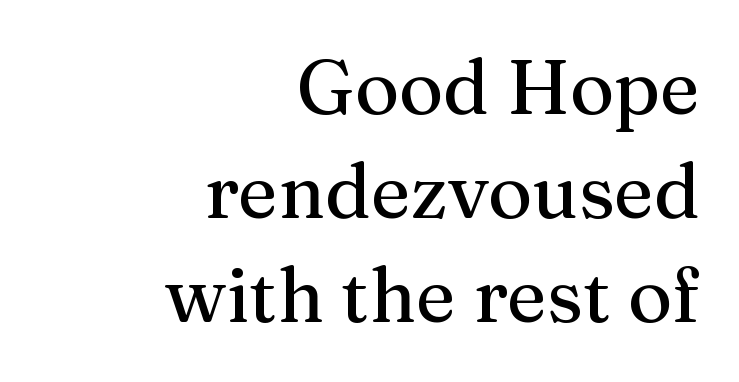
The passage shown is not underscored anywhere. Unlike italic type, these characters show no tilt at all. Reading down the block, your eye finds every line finishing at a fixed right position. The letters advance in unequal steps, a hallmark of proportional type.
